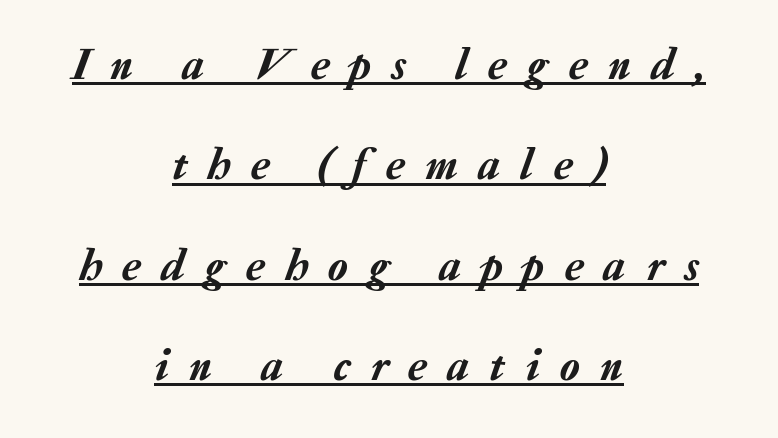
{"italic": "yes", "lean": "right", "slant_degrees": 20, "width": "normal", "stroke_contrast": "low", "x_height": "medium", "monospaced": "no", "underline": "yes", "align": "center", "line_spacing": "loose", "line_spacing_ratio": 2.23, "letter_spacing": "wide", "letter_spacing_em": 0.46, "glyph_px": 45}
